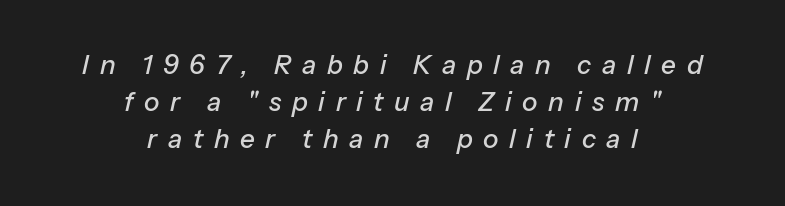
The image shows 26 px text type, italic (leaning right); set centered, normal line spacing (1.43x), unusually wide letter spacing (+0.41 em), not underlined.
